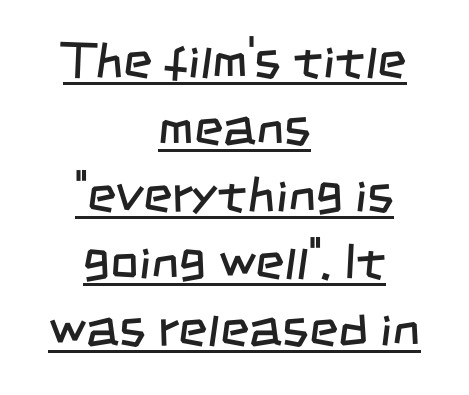
Is there an underline? Yes — a line sits under the letters. This sample uses plain, unmodified letter spacing. A normal amount of white space separates one row of letters from the next. This sample is center-justified, so both line endings float freely.
